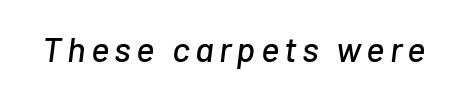
The image shows 35 px text type, italic (leaning right); set not underlined; low stroke contrast and a medium x-height.
